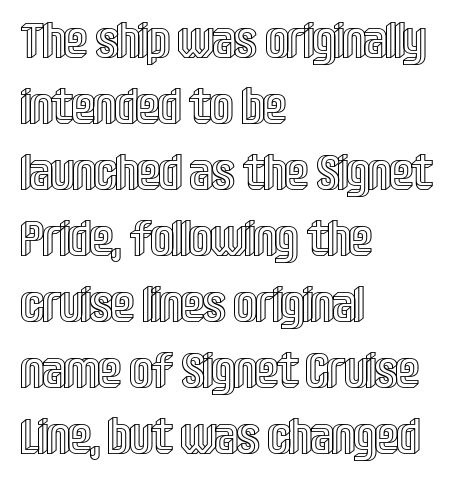
{"italic": "no", "width": "condensed", "x_height": "large", "monospaced": "no", "underline": "no", "align": "left", "line_spacing": "normal", "line_spacing_ratio": 1.32, "letter_spacing": "normal", "letter_spacing_em": 0.0, "glyph_px": 50}
